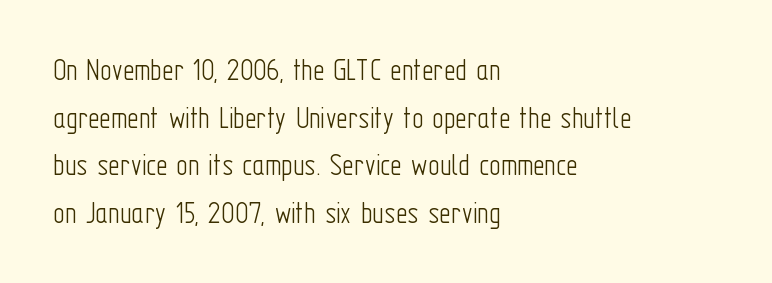
Q: Is the text bold? A: No.
Q: Is the text italic (slanted)? A: No, it is upright.
Q: Is the typeface a serif or a sans-serif typeface? A: Sans-serif.
Q: Is the text underlined? A: No.
Q: How is the paragraph aligned? A: Left-aligned.
Q: Is the spacing between letters normal or unusually wide? A: Normal.
Q: Is the spacing between lines tight, normal or loose? A: Normal.
Q: Width (condensed, normal, or wide)? A: Condensed.
Q: Stroke contrast? A: Low.
Q: x-height? A: Medium.
Q: Monospaced? A: No.
